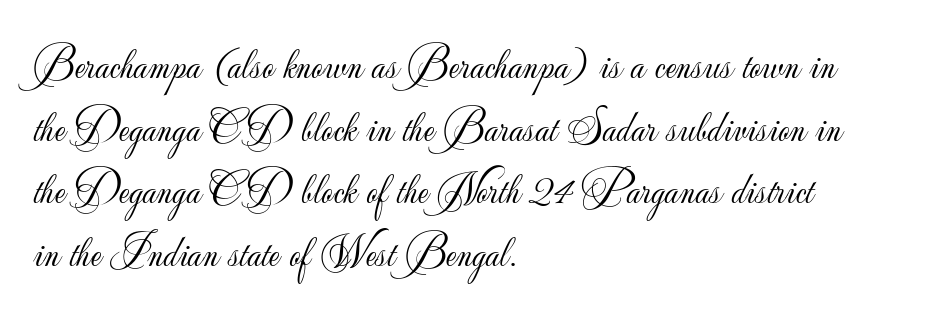
In CSS terms this would be text-align: left. This sample has the flowing, uneven cadence of proportional lettering. Ink coverage per letter is moderate at most. Each new line begins a customary step beneath the previous one. Note: no serifs on the glyphs.
